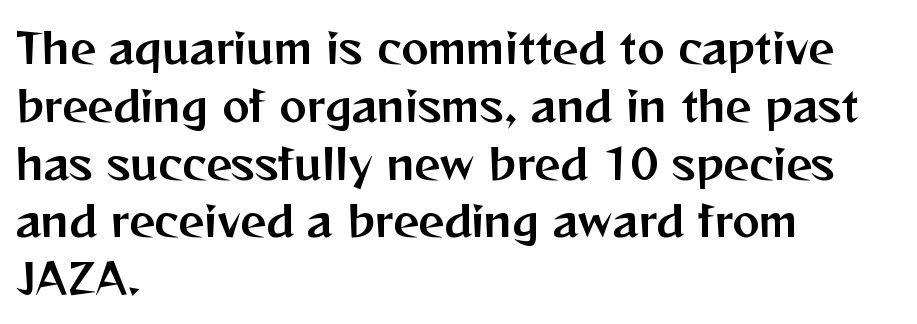
The image shows 41 px sans-serif type, upright; set left-aligned, normal line spacing (1.41x), normal letter spacing, not underlined; medium stroke contrast and a medium x-height.
